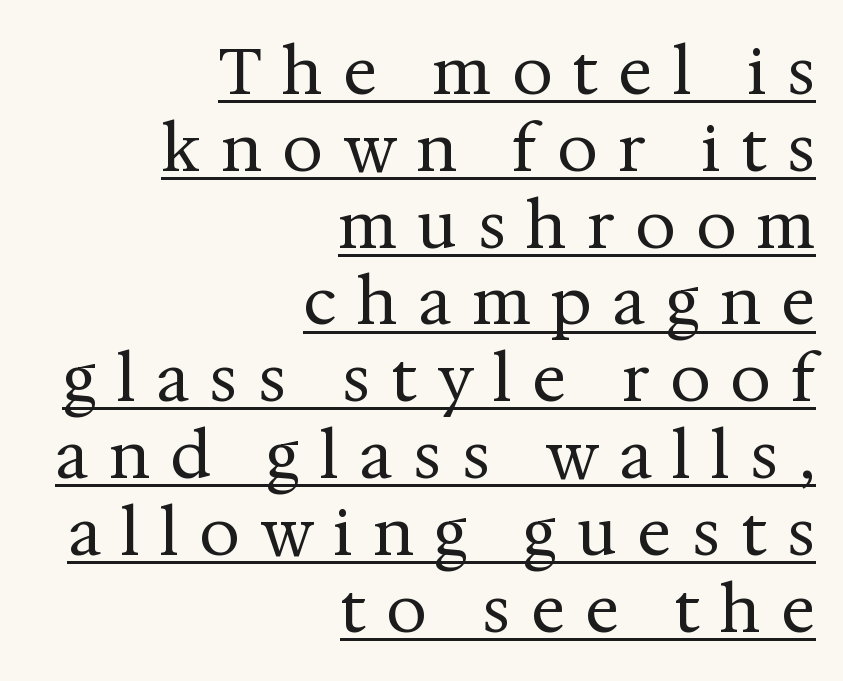
Q: Is the text bold? A: No.
Q: Is the text italic (slanted)? A: No, it is upright.
Q: Is the typeface a serif or a sans-serif typeface? A: Serif.
Q: Is the text underlined? A: Yes.
Q: How is the paragraph aligned? A: Right-aligned.
Q: Is the spacing between letters normal or unusually wide? A: Unusually wide.
Q: Width (condensed, normal, or wide)? A: Normal.
Q: Stroke contrast? A: Medium.
Q: x-height? A: Medium.
Q: Monospaced? A: No.
